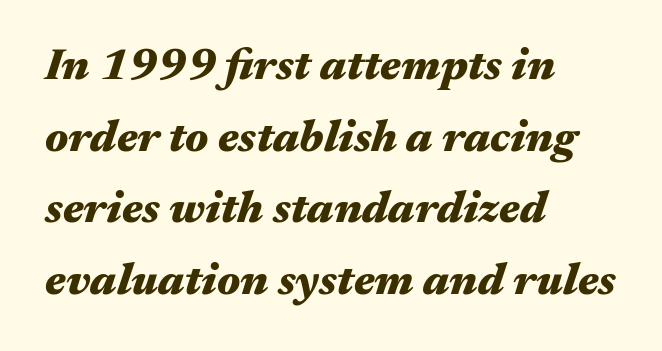
{"italic": "yes", "lean": "right", "slant_degrees": 17, "bold": "yes", "weight": "heavy", "width": "wide", "stroke_contrast": "medium", "x_height": "medium", "monospaced": "no", "underline": "no", "align": "left", "line_spacing": "normal", "line_spacing_ratio": 1.59, "letter_spacing": "normal", "letter_spacing_em": 0.0, "glyph_px": 45}
